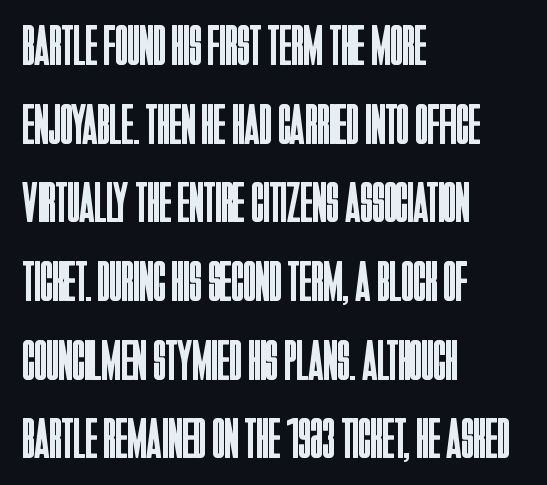
This is sans-serif lettering, the kind often seen on screens and signage. Baseline-to-baseline distance is the conventional proportion of letter height. The letters sit at their default tracking, neither squeezed nor spread. Lines of text with bare space underneath. In CSS terms this would be text-align: left. The specimen reads as upright at a glance.
